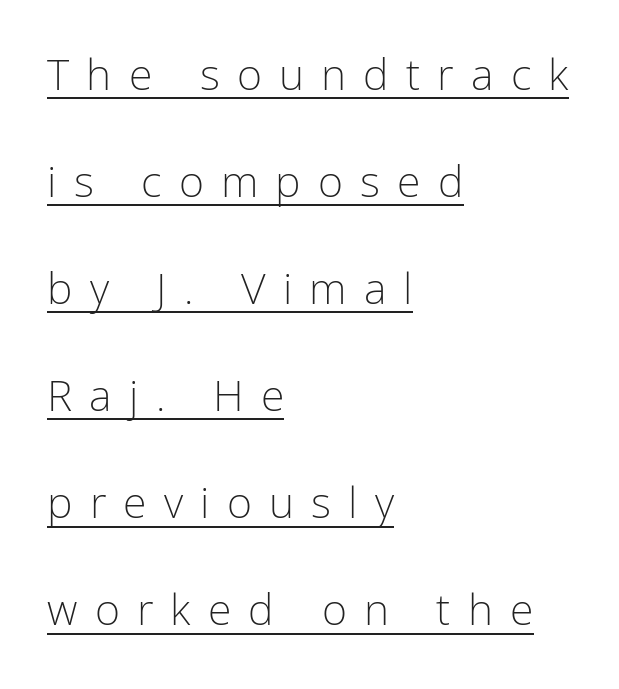
The image shows 43 px light, condensed sans-serif type, upright; set left-aligned, loose line spacing (2.49x), unusually wide letter spacing (+0.4 em), underlined; low stroke contrast and a medium x-height.
